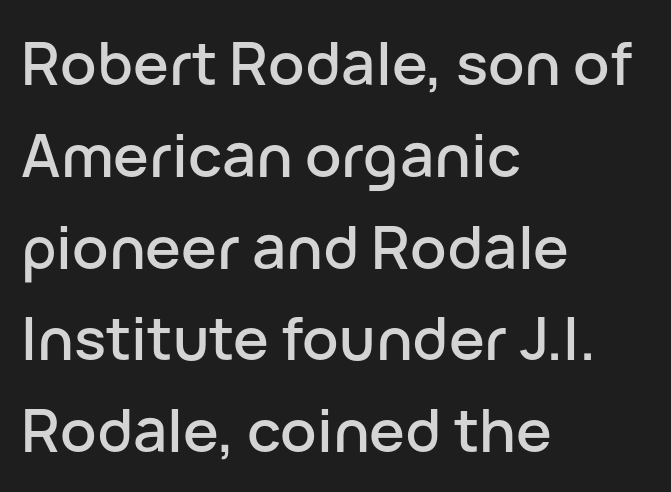
{"serif": "no", "italic": "no", "width": "normal", "stroke_contrast": "low", "x_height": "medium", "monospaced": "no", "underline": "no", "align": "left", "line_spacing": "normal", "line_spacing_ratio": 1.53, "letter_spacing": "normal", "letter_spacing_em": 0.0, "glyph_px": 60}
